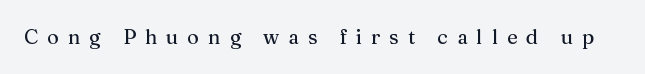
You could only call the tracking loose — the letters float apart. Quick note: underline off. If you drew a line through each stem, it would be perfectly vertical.
